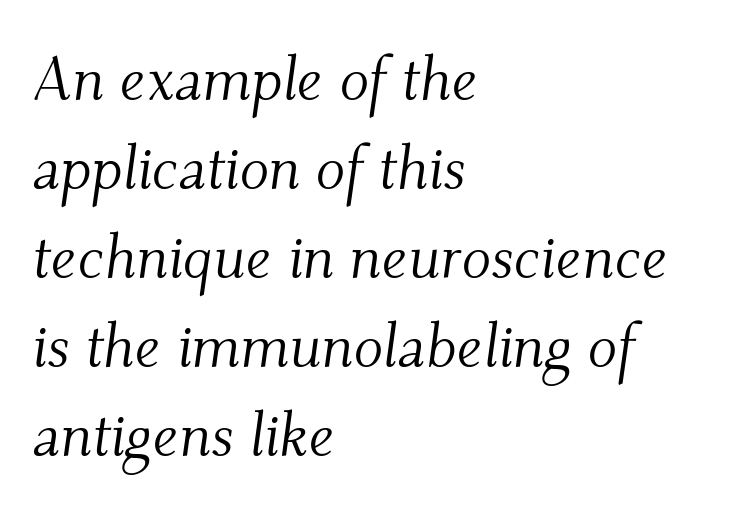
{"serif": "yes", "italic": "yes", "lean": "right", "slant_degrees": 9, "bold": "no", "weight": "light", "width": "normal", "stroke_contrast": "medium", "x_height": "small", "monospaced": "no", "underline": "no", "align": "left", "line_spacing": "normal", "line_spacing_ratio": 1.46, "letter_spacing": "normal", "letter_spacing_em": 0.0, "glyph_px": 61}
